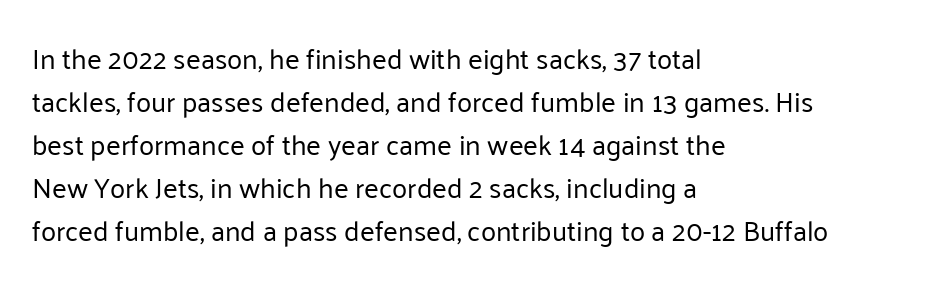
The image shows 28 px regular-weight sans-serif type, upright; set left-aligned, normal line spacing (1.54x), normal letter spacing, not underlined; low stroke contrast and a medium x-height.
